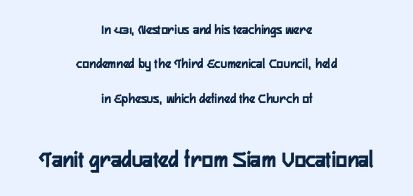
Q: Is the text bold? A: Yes.
Q: Is the text italic (slanted)? A: No, it is upright.
Q: Is the text underlined? A: No.
Q: How is the paragraph aligned? A: Centered.
Q: Is the spacing between letters normal or unusually wide? A: Normal.
Q: Is the spacing between lines tight, normal or loose? A: Loose.
Q: Which block of text is set in a larger size, the first (top) or the second (bottom)? A: The second (bottom) one.
